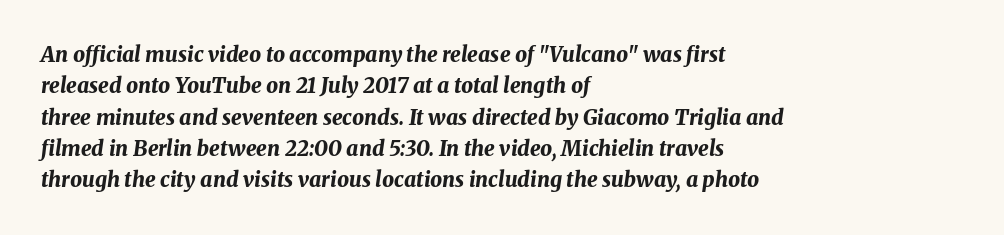
Q: Is the text bold? A: Yes.
Q: Is the text italic (slanted)? A: Yes, it leans right by about 8 degrees.
Q: Is the text underlined? A: No.
Q: How is the paragraph aligned? A: Left-aligned.
Q: Is the spacing between letters normal or unusually wide? A: Normal.
Q: Is the spacing between lines tight, normal or loose? A: Normal.
